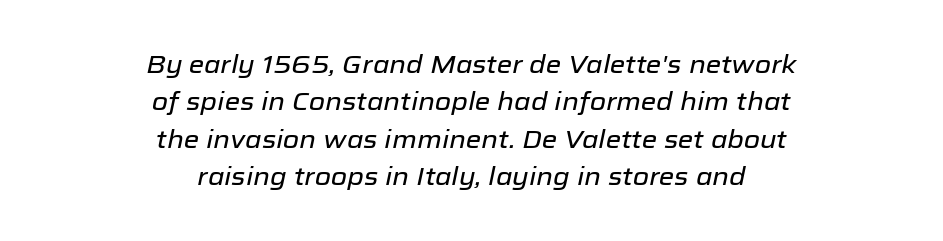
{"italic": "yes", "lean": "right", "slant_degrees": 12, "underline": "no", "align": "center", "line_spacing": "normal", "line_spacing_ratio": 1.5, "letter_spacing": "normal", "letter_spacing_em": 0.0, "glyph_px": 25}
